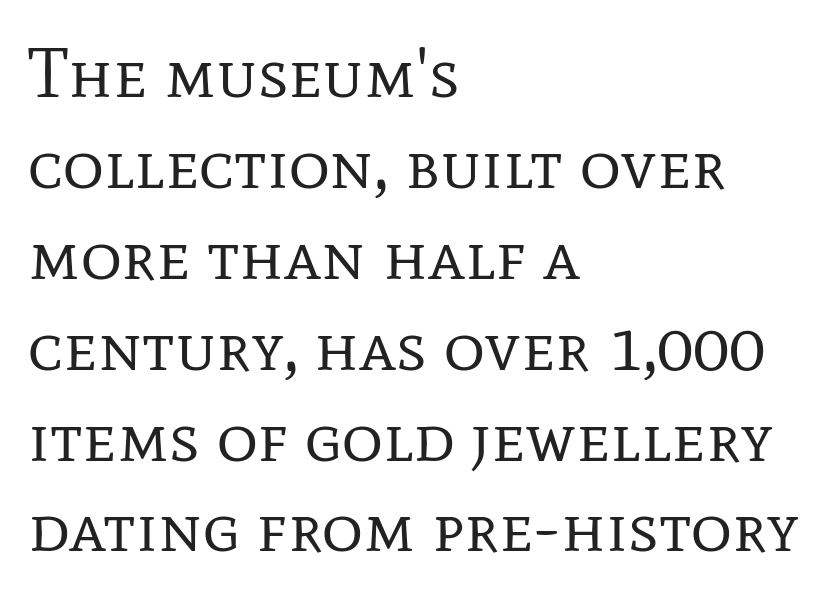
The image shows 71 px regular-weight serif type, upright; set left-aligned, normal line spacing (1.28x), normal letter spacing, not underlined; low stroke contrast and a medium x-height.
